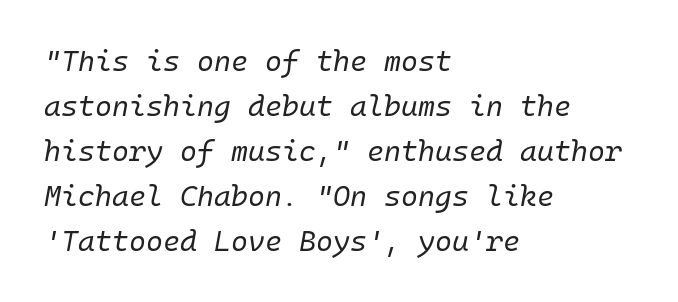
The image shows 29 px regular-weight type, italic (leaning right); set left-aligned, normal line spacing (1.55x), normal letter spacing, not underlined; low stroke contrast and a medium x-height.
